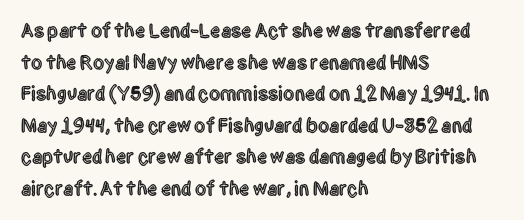
The image shows 20 px text type, upright; set left-aligned, normal line spacing (1.58x), normal letter spacing, not underlined.
